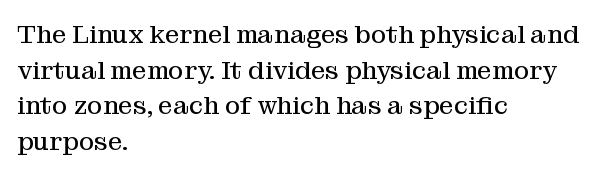
The line texture is even and compact thanks to regular tracking. Honestly, the row spacing looks completely unremarkable. Every row of glyphs begins at an identical x-position on the left. The letters stand straight up with perfectly vertical stems. Stroke thickness stays within the range of a standard reading face or lighter. Unmarked baselines from the first word to the last.
